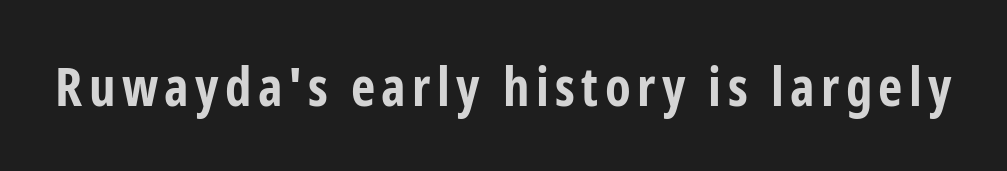
The image shows 53 px bold, condensed sans-serif type, upright; set not underlined; low stroke contrast and a medium x-height.
